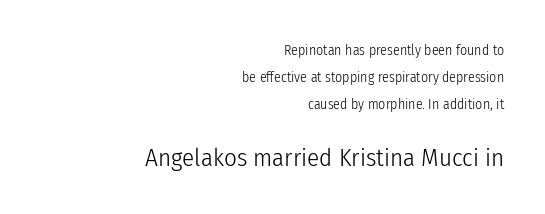
Q: Is the text bold? A: No.
Q: Is the text italic (slanted)? A: No, it is upright.
Q: Is the text underlined? A: No.
Q: How is the paragraph aligned? A: Right-aligned.
Q: Is the spacing between letters normal or unusually wide? A: Normal.
Q: Is the spacing between lines tight, normal or loose? A: Loose.
Q: Which block of text is set in a larger size, the first (top) or the second (bottom)? A: The second (bottom) one.
